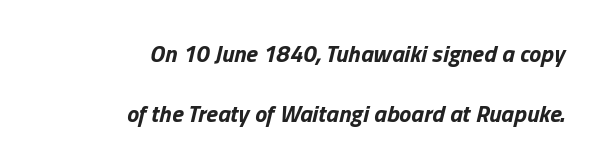
{"italic": "yes", "lean": "right", "slant_degrees": 13, "bold": "yes", "underline": "no", "align": "right", "line_spacing": "loose", "line_spacing_ratio": 2.49, "letter_spacing": "normal", "letter_spacing_em": 0.0, "glyph_px": 24}
